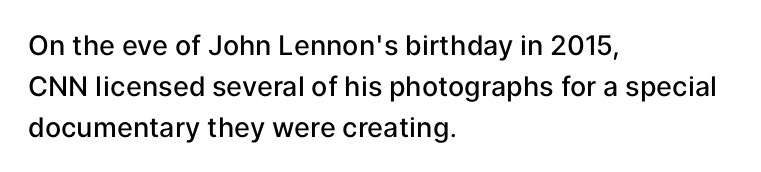
{"italic": "no", "bold": "semi", "underline": "no", "align": "left", "line_spacing": "normal", "line_spacing_ratio": 1.51, "letter_spacing": "normal", "letter_spacing_em": 0.0, "glyph_px": 27}
